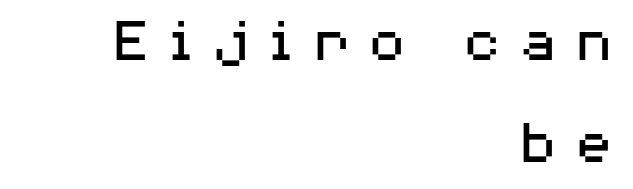
The image shows 65 px regular-weight, wide sans-serif type, upright; set right-aligned, normal line spacing (1.57x), unusually wide letter spacing (+0.25 em), not underlined; medium stroke contrast and a medium x-height.
